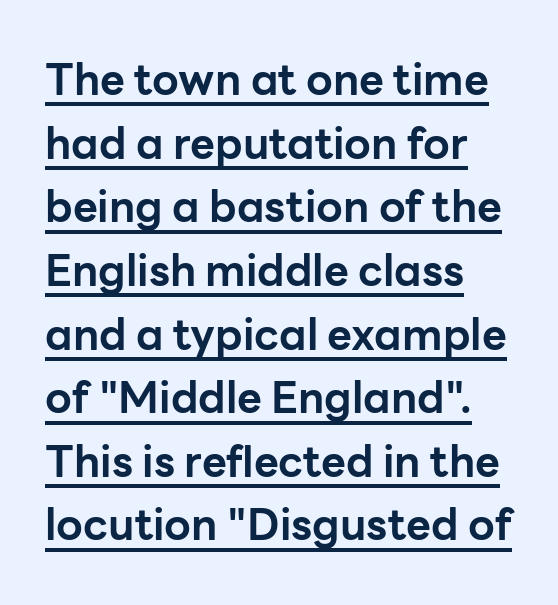
The image shows 43 px bold sans-serif type, upright; set left-aligned, normal line spacing (1.48x), normal letter spacing, underlined; low stroke contrast and a medium x-height.
